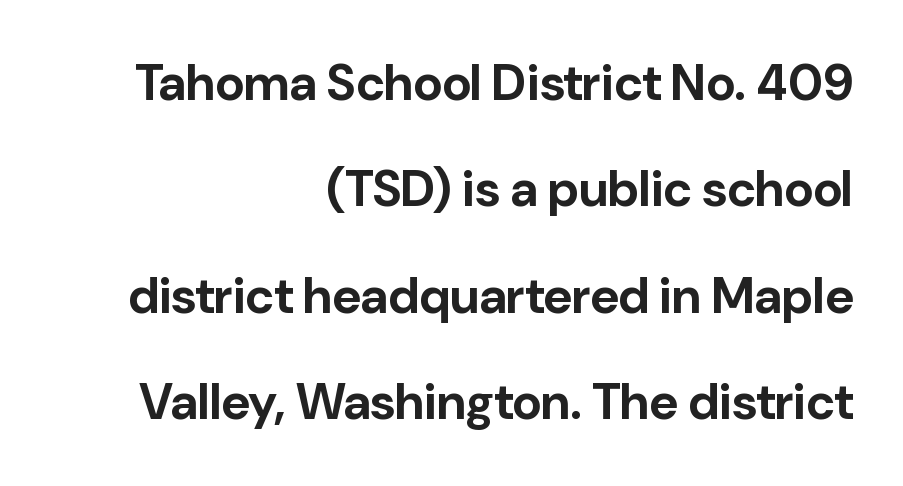
The image shows 50 px bold sans-serif type, upright; set right-aligned, loose line spacing (2.13x), normal letter spacing, not underlined; low stroke contrast and a medium x-height.
